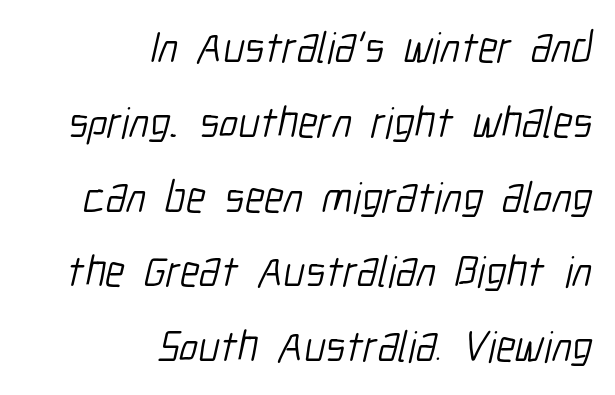
Q: Is the text bold? A: No.
Q: Is the typeface a serif or a sans-serif typeface? A: Sans-serif.
Q: Is the text underlined? A: No.
Q: How is the paragraph aligned? A: Right-aligned.
Q: Is the spacing between letters normal or unusually wide? A: Normal.
Q: Is the spacing between lines tight, normal or loose? A: Normal.
Q: Width (condensed, normal, or wide)? A: Condensed.
Q: Stroke contrast? A: Low.
Q: x-height? A: Medium.
Q: Monospaced? A: No.
